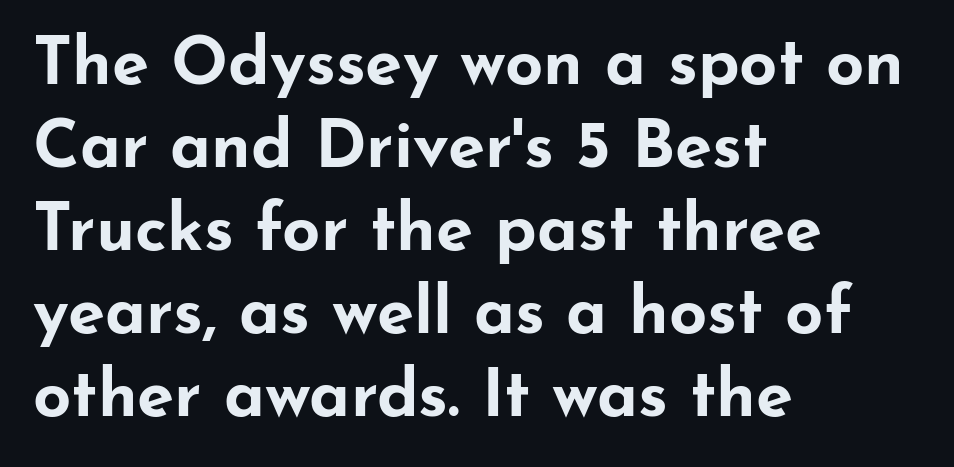
Rendered with straight, roman letterforms. Notice how thick the strokes are: this is what a full bold looks like. Which margin do the lines hug? The left one — the right edge is uneven. The font family rendered here belongs to the sans-serif group. The zone under the glyphs is completely vacant.
